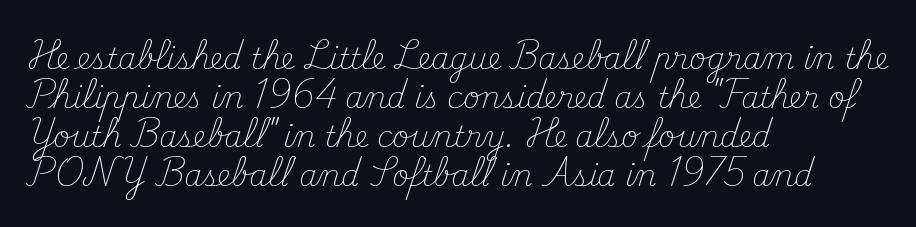
The image shows 29 px light serif type; set left-aligned, normal line spacing (1.35x), normal letter spacing, not underlined; medium stroke contrast and a small x-height.
